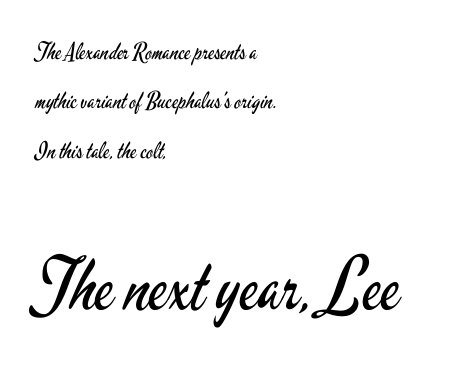
Q: Is the text bold? A: No.
Q: Is the text italic (slanted)? A: Yes.
Q: Is the typeface a serif or a sans-serif typeface? A: Sans-serif.
Q: Is the text underlined? A: No.
Q: How is the paragraph aligned? A: Left-aligned.
Q: Is the spacing between letters normal or unusually wide? A: Normal.
Q: Is the spacing between lines tight, normal or loose? A: Loose.
Q: Which block of text is set in a larger size, the first (top) or the second (bottom)? A: The second (bottom) one.
Q: Width (condensed, normal, or wide)? A: Condensed.
Q: Stroke contrast? A: Low.
Q: x-height? A: Small.
Q: Monospaced? A: No.
